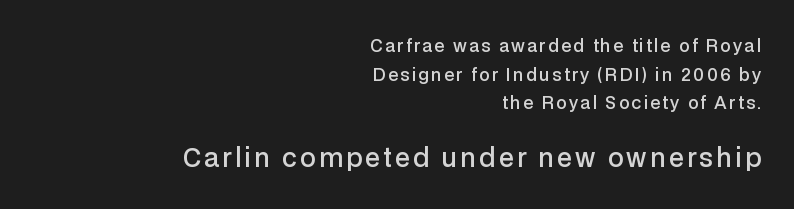
Q: Is the text bold? A: Semi-bold.
Q: Is the text italic (slanted)? A: No, it is upright.
Q: Is the text underlined? A: No.
Q: How is the paragraph aligned? A: Right-aligned.
Q: Is the spacing between lines tight, normal or loose? A: Normal.
Q: Which block of text is set in a larger size, the first (top) or the second (bottom)? A: The second (bottom) one.
